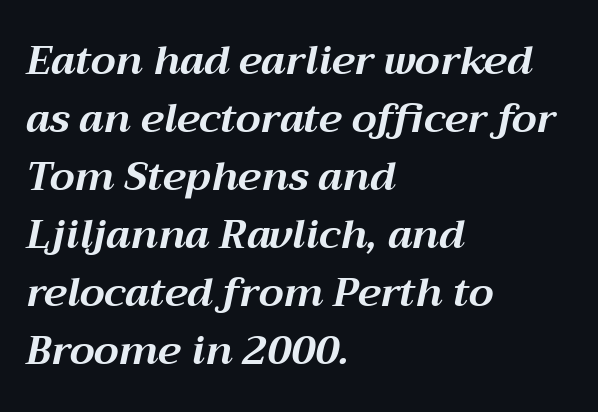
Q: Is the text bold? A: Yes.
Q: Is the text italic (slanted)? A: Yes, it leans right by about 12 degrees.
Q: Is the text underlined? A: No.
Q: How is the paragraph aligned? A: Left-aligned.
Q: Is the spacing between letters normal or unusually wide? A: Normal.
Q: Is the spacing between lines tight, normal or loose? A: Normal.
Q: Width (condensed, normal, or wide)? A: Normal.
Q: Stroke contrast? A: Medium.
Q: x-height? A: Medium.
Q: Monospaced? A: No.
